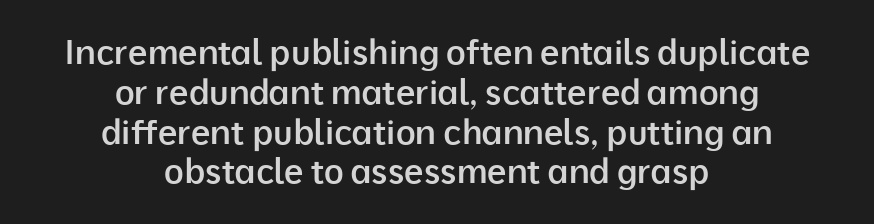
{"serif": "no", "italic": "no", "bold": "semi", "weight": "semibold", "width": "normal", "stroke_contrast": "low", "x_height": "medium", "monospaced": "no", "underline": "no", "align": "center", "line_spacing_ratio": 1.17, "letter_spacing": "normal", "letter_spacing_em": 0.0, "glyph_px": 34}
